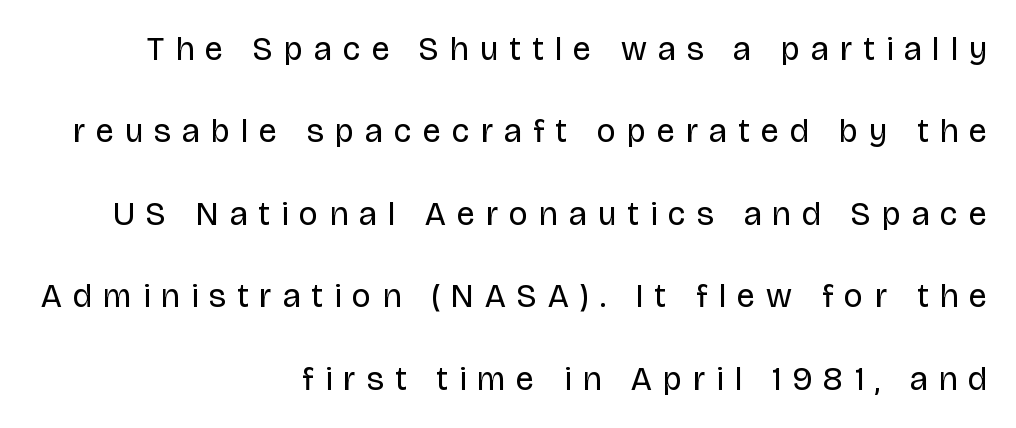
You could not count columns in this text — the font is proportionally spaced. The compositor pushed each line to the right boundary. Each stroke keeps to a modest, everyday thickness or less. Descenders are the only things crossing below the line. In terms of letterform style, serifs are entirely absent. Students, note that the glyphs here are deliberately spaced far apart.
